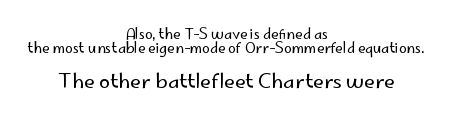
The font sits on the lighter half of the weight spectrum, regular included. The face used here appears at its bigger size in the lower chunk. Just letters on the line, the space beneath them empty. The setting favours the middle, as headings and verse often do. No extra tracking has been applied to these lines. Posture: straight, roman, zero tilt.
